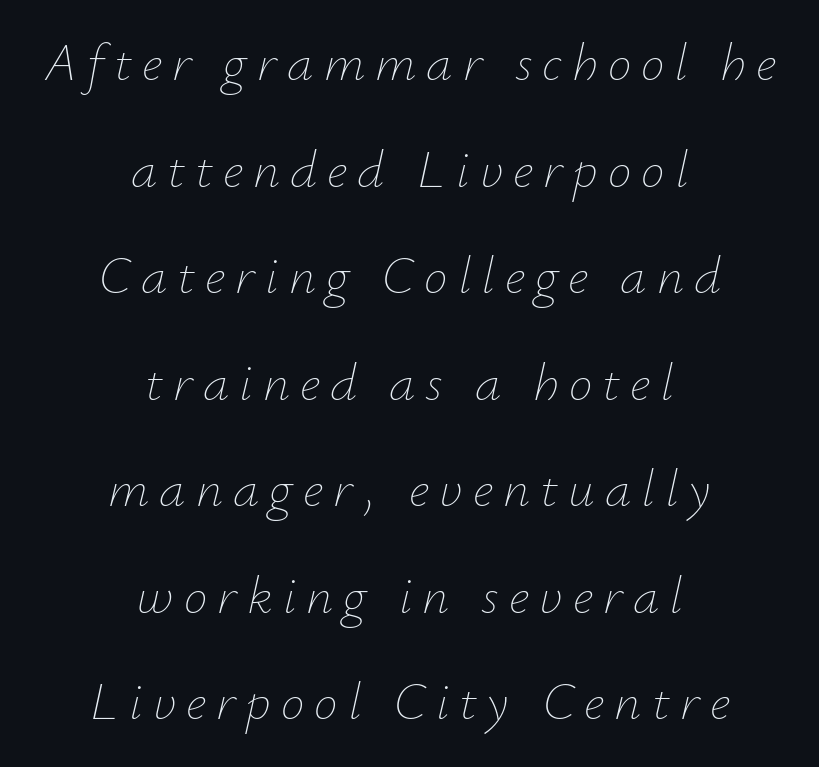
The image shows 53 px thin type, italic (leaning right); set centered, loose line spacing (2.01x), not underlined; low stroke contrast and a small x-height.
